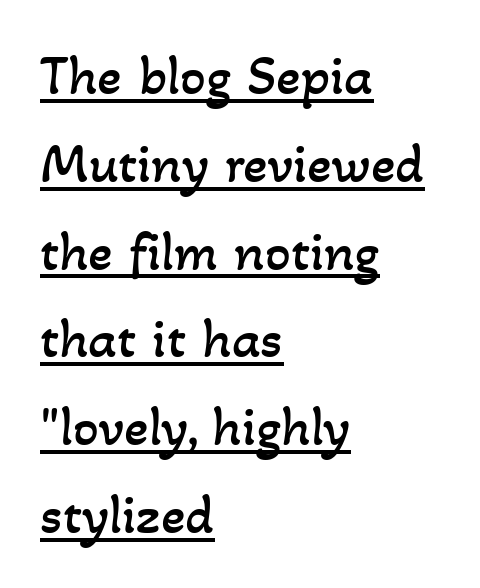
The image shows 57 px regular-weight type; set left-aligned, normal line spacing (1.54x), normal letter spacing, underlined; low stroke contrast and a small x-height.
